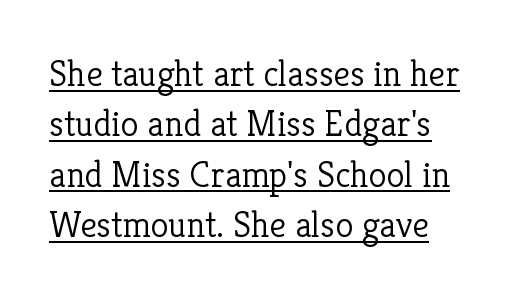
{"serif": "yes", "italic": "no", "bold": "no", "weight": "light", "width": "normal", "stroke_contrast": "low", "x_height": "medium", "monospaced": "no", "underline": "yes", "line_spacing": "normal", "line_spacing_ratio": 1.36, "letter_spacing": "normal", "letter_spacing_em": 0.0, "glyph_px": 37}
